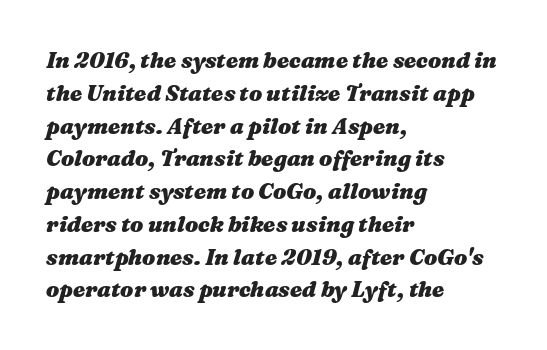
{"italic": "yes", "lean": "right", "slant_degrees": 16, "bold": "yes", "underline": "no", "align": "left", "line_spacing": "normal", "line_spacing_ratio": 1.49, "letter_spacing": "normal", "letter_spacing_em": 0.0, "glyph_px": 22}
